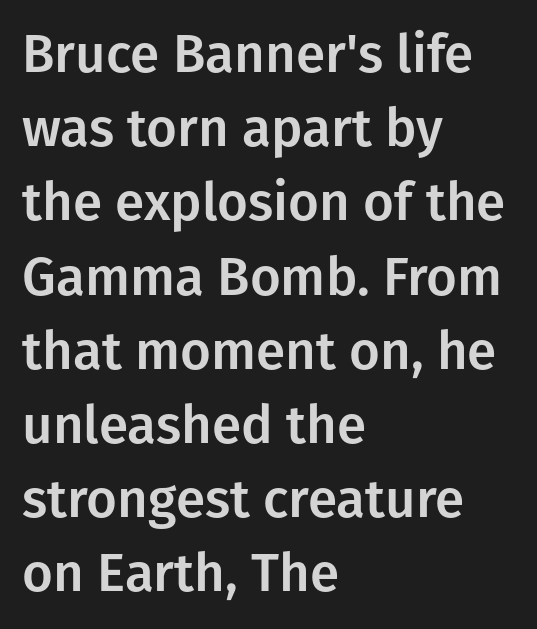
Q: Is the text italic (slanted)? A: No, it is upright.
Q: Is the typeface a serif or a sans-serif typeface? A: Sans-serif.
Q: Is the text underlined? A: No.
Q: How is the paragraph aligned? A: Left-aligned.
Q: Is the spacing between letters normal or unusually wide? A: Normal.
Q: Is the spacing between lines tight, normal or loose? A: Normal.
Q: Width (condensed, normal, or wide)? A: Normal.
Q: Stroke contrast? A: Low.
Q: x-height? A: Medium.
Q: Monospaced? A: No.
